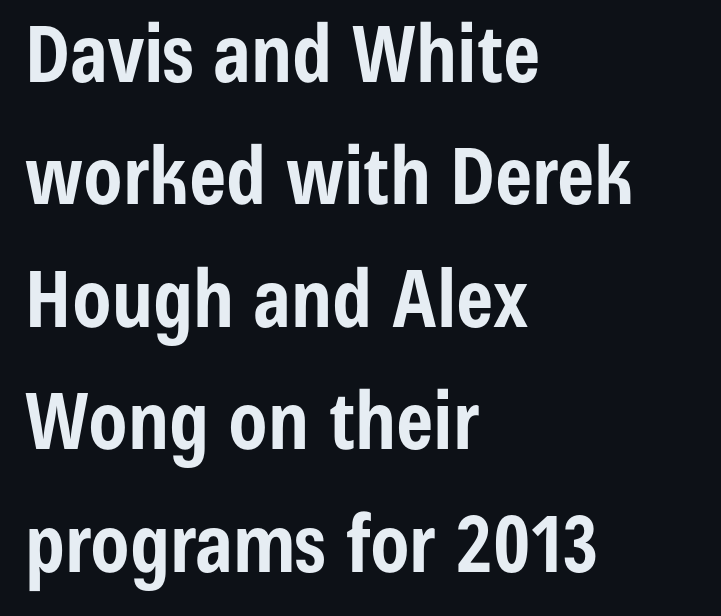
The image shows 79 px bold, condensed sans-serif type, upright; set left-aligned, normal line spacing (1.55x), normal letter spacing, not underlined; low stroke contrast and a medium x-height.
